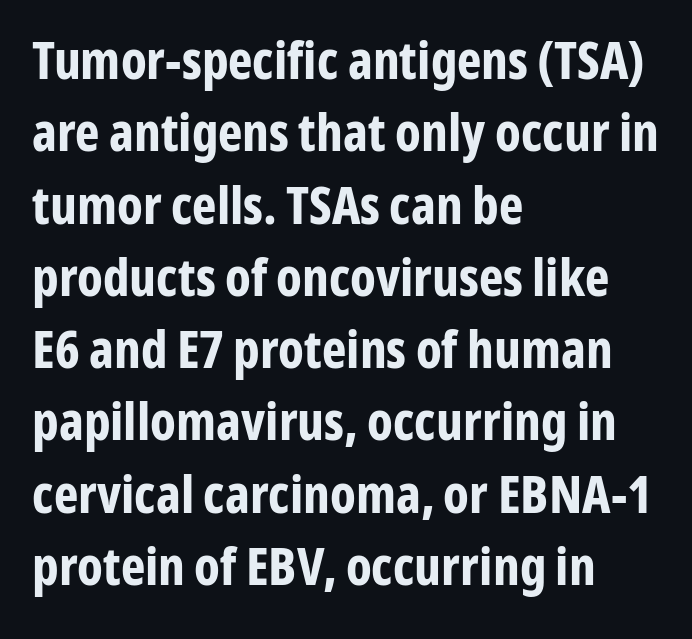
The image shows 52 px bold, condensed sans-serif type, upright; set left-aligned, normal line spacing (1.39x), normal letter spacing, not underlined; low stroke contrast and a medium x-height.
